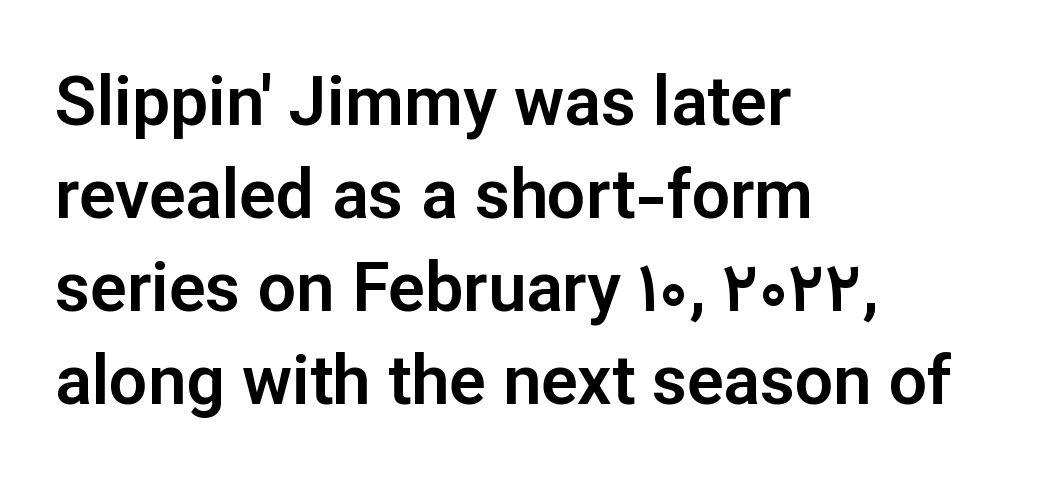
{"serif": "no", "italic": "no", "width": "normal", "stroke_contrast": "low", "x_height": "medium", "monospaced": "no", "underline": "no", "align": "left", "line_spacing": "normal", "line_spacing_ratio": 1.37, "letter_spacing": "normal", "letter_spacing_em": 0.0, "glyph_px": 68}
